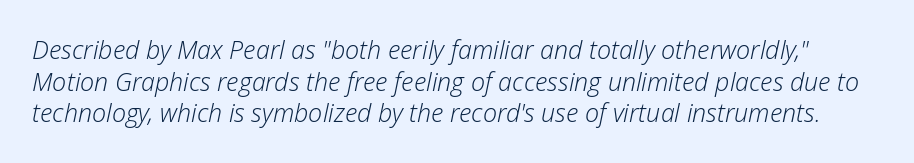
Q: Is the text bold? A: No.
Q: Is the text italic (slanted)? A: Yes, it leans right by about 12 degrees.
Q: Is the text underlined? A: No.
Q: Is the spacing between letters normal or unusually wide? A: Normal.
Q: Is the spacing between lines tight, normal or loose? A: Normal.
